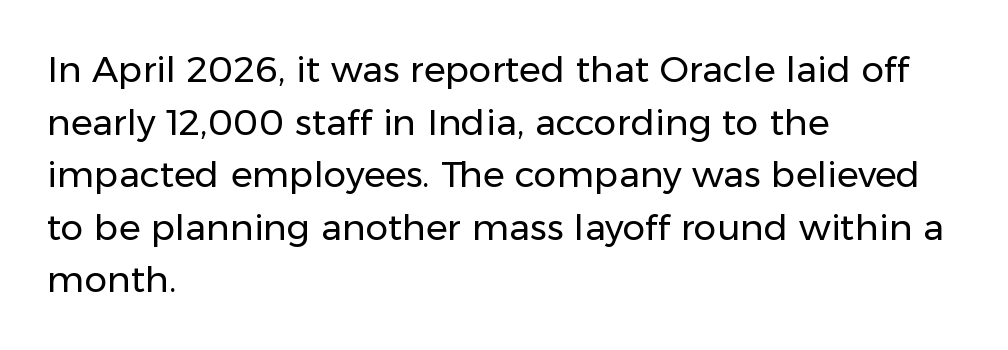
The image shows 36 px regular-weight sans-serif type, upright; set left-aligned, normal line spacing (1.46x), normal letter spacing, not underlined; low stroke contrast and a medium x-height.
